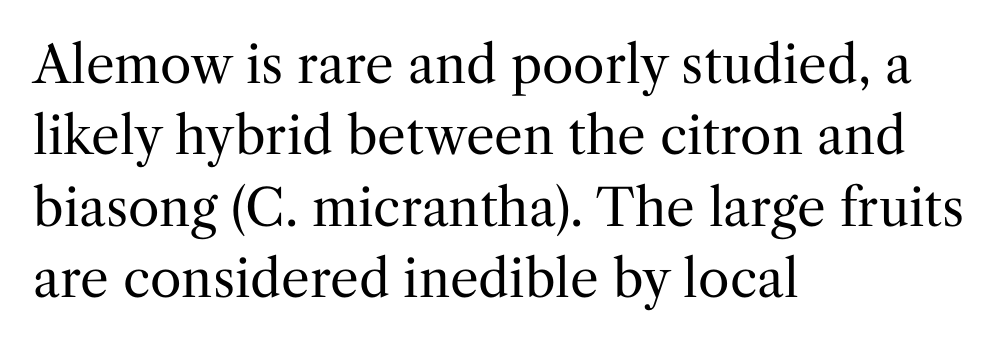
No extra tracking has been applied to these lines. Spacing verdict: proportional, widths tailored to each character. The passage is arranged the way most books set body copy — flush left. The designer left line spacing at the default.
